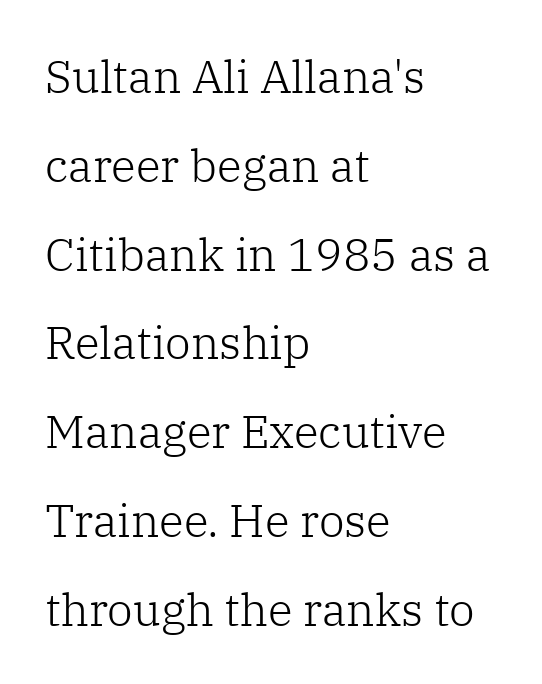
{"serif": "yes", "italic": "no", "bold": "no", "weight": "light", "width": "normal", "stroke_contrast": "low", "x_height": "medium", "monospaced": "no", "underline": "no", "align": "left", "line_spacing": "loose", "line_spacing_ratio": 1.93, "letter_spacing": "normal", "letter_spacing_em": 0.0, "glyph_px": 46}
